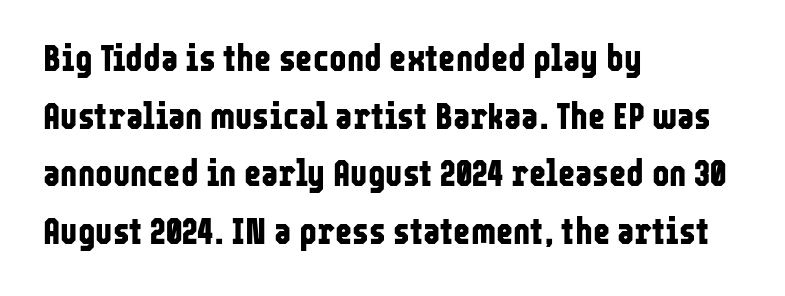
The image shows 37 px bold, condensed sans-serif type, upright; set left-aligned, normal line spacing (1.56x), normal letter spacing, not underlined; low stroke contrast and a medium x-height.
